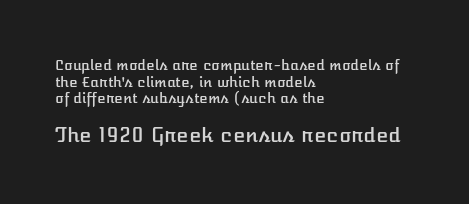
{"italic": "no", "underline": "no", "align": "left", "line_spacing_ratio": 1.19, "letter_spacing": "normal", "letter_spacing_em": 0.0, "larger_block": "second", "size_ratio": 1.43, "glyph_px": 20}
